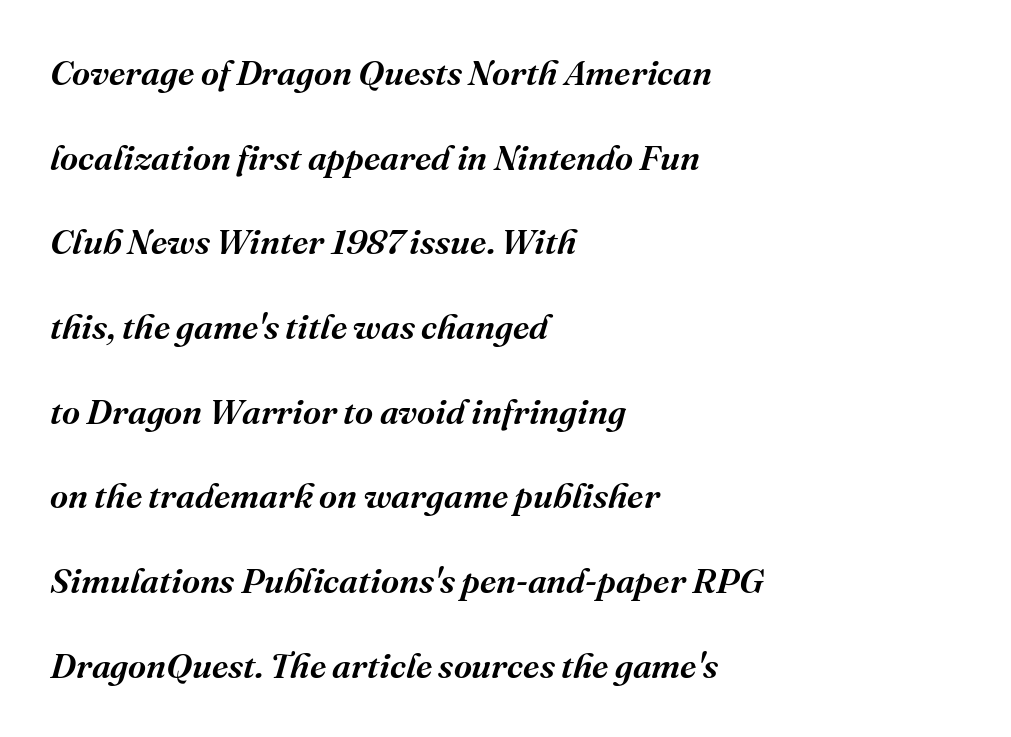
Descenders are the only things crossing below the line. Note the varied advance widths — an 'i' is clearly narrower than an 'm'. The type family on display is of the serif kind. Line starts are locked; line ends wander. These lines keep a tight, regular rhythm from letter to letter. Emphasis by weight is partial: semibold.
